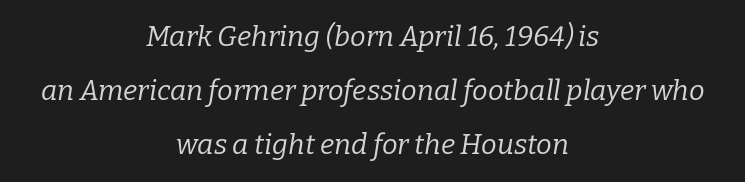
{"serif": "yes", "italic": "yes", "lean": "right", "slant_degrees": 9, "bold": "no", "weight": "regular", "width": "normal", "stroke_contrast": "low", "x_height": "medium", "monospaced": "no", "underline": "no", "align": "center", "line_spacing": "loose", "line_spacing_ratio": 1.93, "letter_spacing": "normal", "letter_spacing_em": 0.0, "glyph_px": 28}
